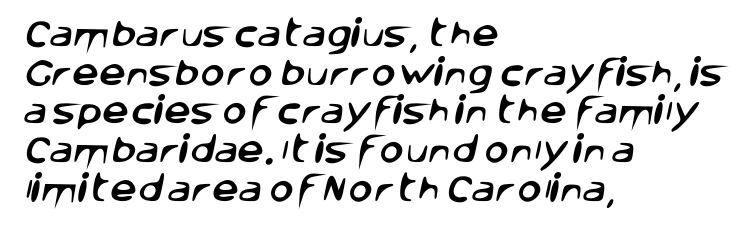
Q: Is the typeface a serif or a sans-serif typeface? A: Sans-serif.
Q: Is the text underlined? A: No.
Q: How is the paragraph aligned? A: Left-aligned.
Q: Is the spacing between letters normal or unusually wide? A: Normal.
Q: Is the spacing between lines tight, normal or loose? A: Normal.
Q: Width (condensed, normal, or wide)? A: Normal.
Q: Stroke contrast? A: Low.
Q: x-height? A: Large.
Q: Monospaced? A: No.
